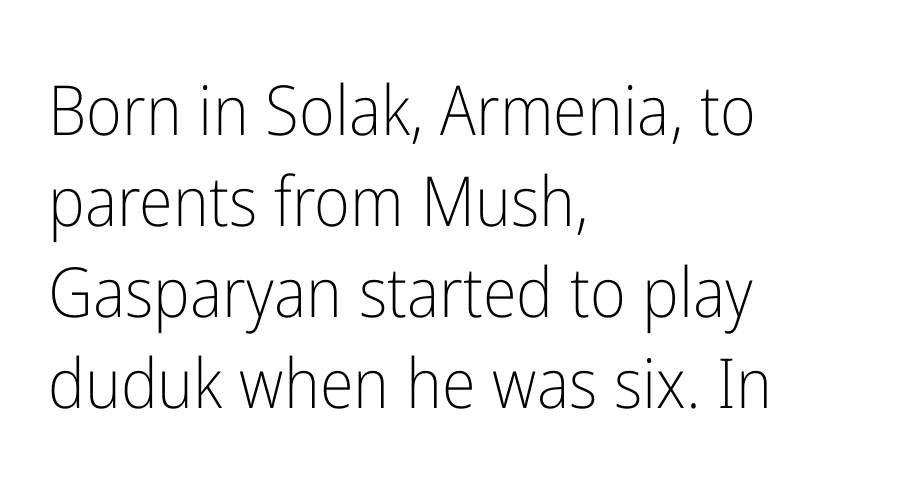
Q: Is the text bold? A: No.
Q: Is the text italic (slanted)? A: No, it is upright.
Q: Is the typeface a serif or a sans-serif typeface? A: Sans-serif.
Q: Is the text underlined? A: No.
Q: How is the paragraph aligned? A: Left-aligned.
Q: Is the spacing between letters normal or unusually wide? A: Normal.
Q: Is the spacing between lines tight, normal or loose? A: Normal.
Q: Width (condensed, normal, or wide)? A: Condensed.
Q: Stroke contrast? A: Low.
Q: x-height? A: Medium.
Q: Monospaced? A: No.
